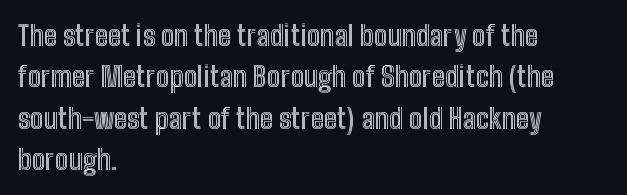
{"italic": "no", "width": "condensed", "x_height": "medium", "monospaced": "no", "underline": "no", "align": "left", "line_spacing": "normal", "line_spacing_ratio": 1.48, "letter_spacing": "normal", "letter_spacing_em": 0.0, "glyph_px": 28}
